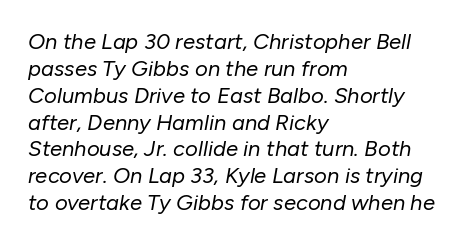
{"italic": "yes", "lean": "right", "slant_degrees": 10, "bold": "no", "underline": "no", "align": "left", "line_spacing_ratio": 1.22, "letter_spacing": "normal", "letter_spacing_em": 0.0, "glyph_px": 22}
